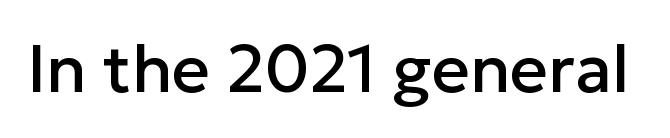
Q: Is the text italic (slanted)? A: No, it is upright.
Q: Is the typeface a serif or a sans-serif typeface? A: Sans-serif.
Q: Is the text underlined? A: No.
Q: Is the spacing between letters normal or unusually wide? A: Normal.
Q: Width (condensed, normal, or wide)? A: Normal.
Q: Stroke contrast? A: Low.
Q: x-height? A: Medium.
Q: Monospaced? A: No.
